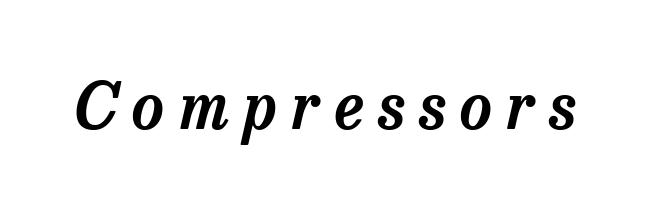
The image shows 63 px serif type, italic (leaning right); set unusually wide letter spacing (+0.23 em), not underlined; low stroke contrast and a medium x-height.
